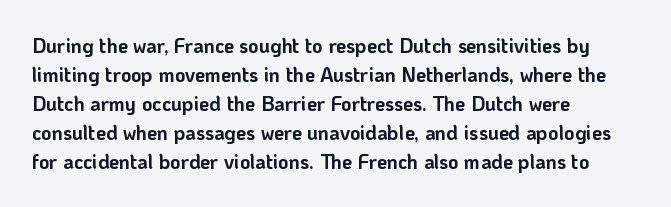
Style check: upright. The block of text has a typical density, with ordinary space between rows. The words here are not underlined. The paragraph shown leans on its left margin. The gaps between neighbouring characters are ordinary and unremarkable.
